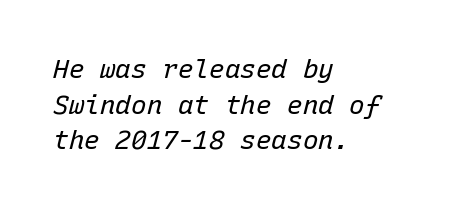
The image shows 26 px text type, italic (leaning right); set left-aligned, normal line spacing (1.37x), normal letter spacing, not underlined.
